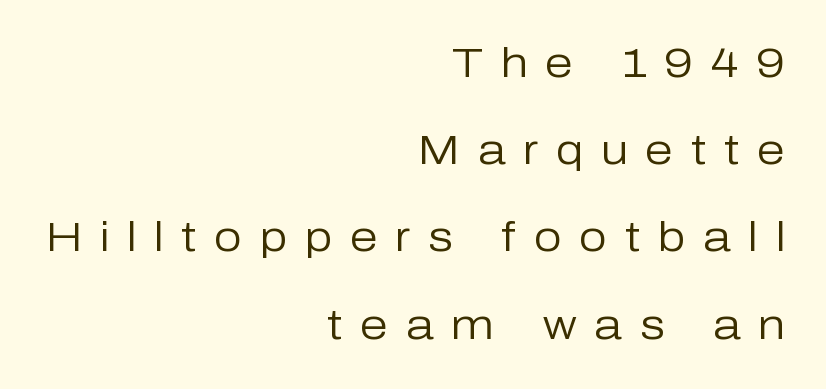
{"serif": "no", "italic": "no", "bold": "no", "weight": "regular", "width": "normal", "stroke_contrast": "low", "x_height": "medium", "monospaced": "no", "underline": "no", "align": "right", "line_spacing": "loose", "line_spacing_ratio": 2.18, "letter_spacing": "wide", "letter_spacing_em": 0.44, "glyph_px": 40}
